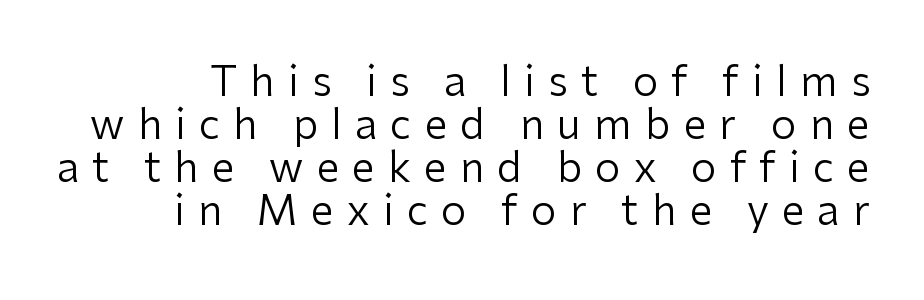
The image shows 41 px regular-weight sans-serif type, upright; set tight line spacing (1.05x), unusually wide letter spacing (+0.32 em), not underlined; low stroke contrast and a medium x-height.
